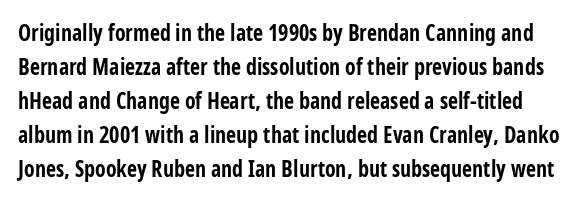
Underlining? Definitely not there. The vertical gap from one line to the next is medium. Glyph-to-glyph distance matches everyday printed text. Italic? Not at all — the glyphs are vertical. Weight check: bold — yes, fully.
